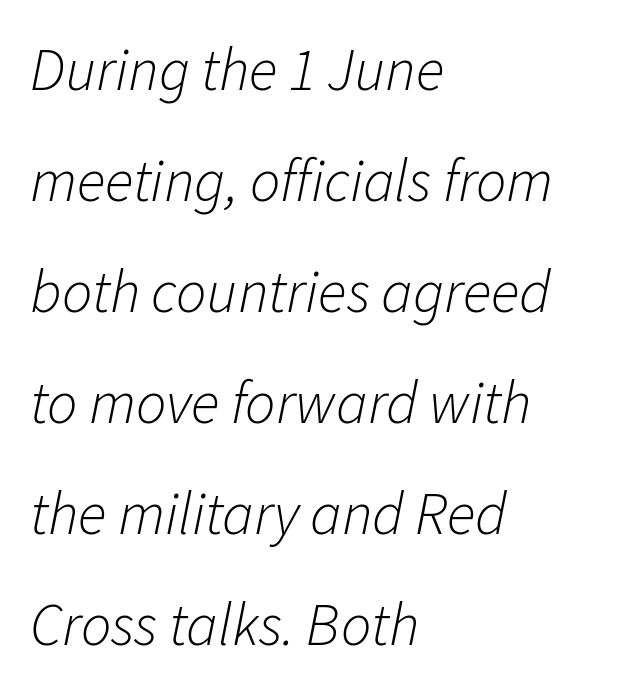
The passage shown has conventional tracking throughout. Looking at the ascenders, they clearly lean. A light-to-regular cut is what we see here. Is the block centered? No — it sits flush against the left margin. The letters advance in unequal steps, a hallmark of proportional type. The words here are not underlined.
